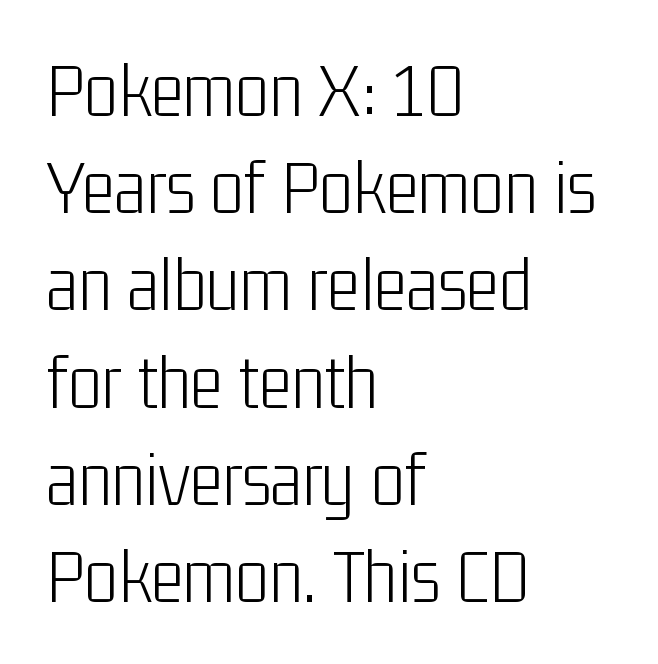
Q: Is the text bold? A: No.
Q: Is the text italic (slanted)? A: No, it is upright.
Q: Is the typeface a serif or a sans-serif typeface? A: Sans-serif.
Q: Is the text underlined? A: No.
Q: How is the paragraph aligned? A: Left-aligned.
Q: Is the spacing between letters normal or unusually wide? A: Normal.
Q: Width (condensed, normal, or wide)? A: Condensed.
Q: Stroke contrast? A: Low.
Q: x-height? A: Medium.
Q: Monospaced? A: No.
